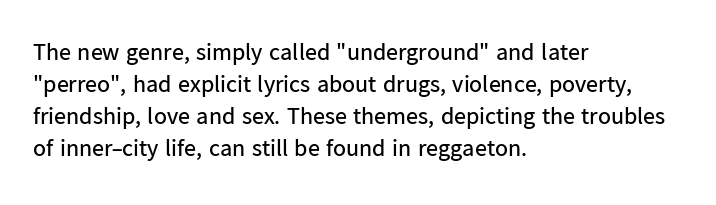
{"italic": "no", "bold": "no", "underline": "no", "align": "left", "line_spacing": "normal", "line_spacing_ratio": 1.33, "letter_spacing": "normal", "letter_spacing_em": 0.0, "glyph_px": 24}
